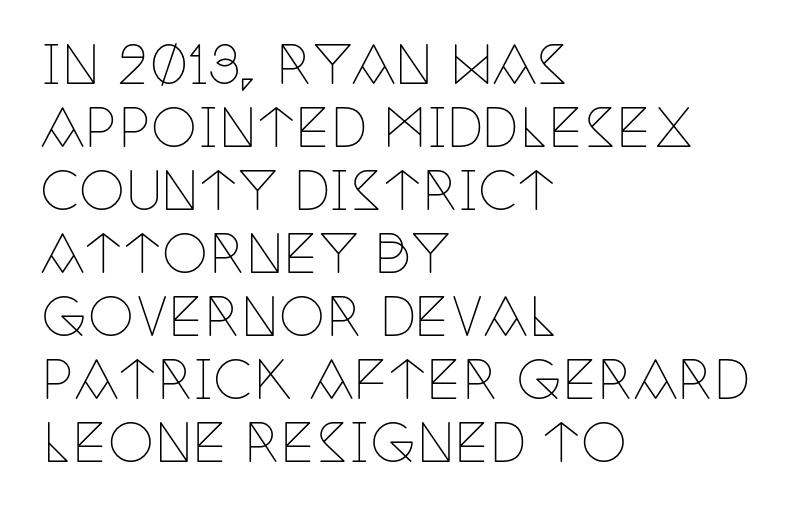
Q: Is the text bold? A: No.
Q: Is the text italic (slanted)? A: No, it is upright.
Q: Is the typeface a serif or a sans-serif typeface? A: Serif.
Q: Is the text underlined? A: No.
Q: How is the paragraph aligned? A: Left-aligned.
Q: Is the spacing between letters normal or unusually wide? A: Normal.
Q: Width (condensed, normal, or wide)? A: Condensed.
Q: Stroke contrast? A: Low.
Q: x-height? A: Large.
Q: Monospaced? A: No.
